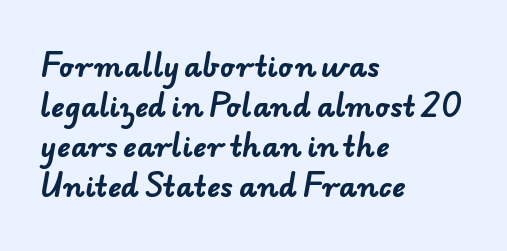
{"serif": "no", "bold": "yes", "weight": "bold", "width": "normal", "stroke_contrast": "low", "x_height": "small", "monospaced": "no", "underline": "no", "align": "left", "line_spacing": "normal", "line_spacing_ratio": 1.43, "letter_spacing": "normal", "letter_spacing_em": 0.0, "glyph_px": 28}
